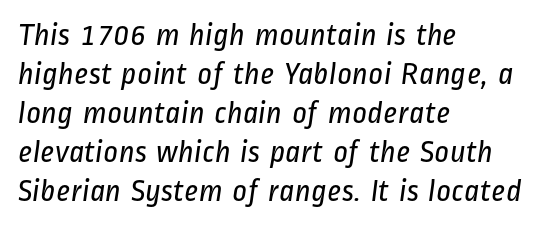
The image shows 32 px regular-weight, condensed sans-serif type; set left-aligned, line spacing 1.22x, normal letter spacing, not underlined; low stroke contrast and a medium x-height.
